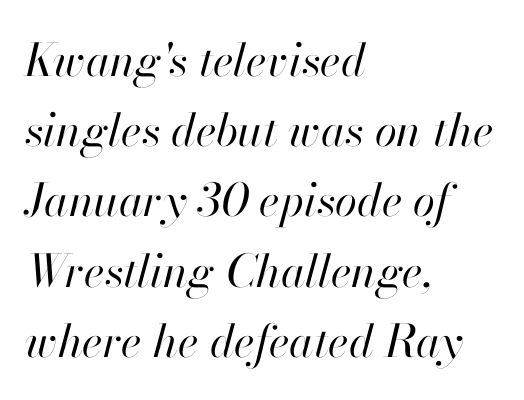
{"italic": "yes", "lean": "right", "slant_degrees": 13, "bold": "no", "weight": "regular", "width": "normal", "stroke_contrast": "high", "x_height": "small", "monospaced": "no", "underline": "no", "align": "left", "line_spacing": "normal", "line_spacing_ratio": 1.56, "letter_spacing": "normal", "letter_spacing_em": 0.0, "glyph_px": 45}
